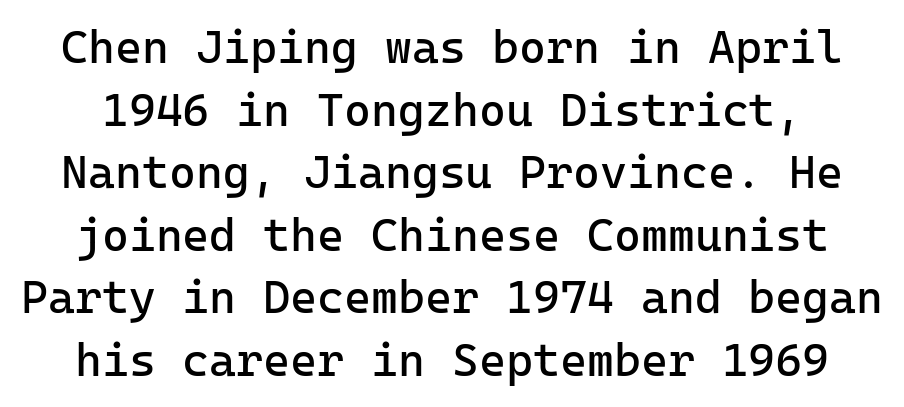
{"serif": "no", "italic": "no", "bold": "no", "weight": "regular", "width": "normal", "stroke_contrast": "low", "x_height": "medium", "monospaced": "yes", "underline": "no", "line_spacing": "normal", "line_spacing_ratio": 1.36, "letter_spacing": "normal", "letter_spacing_em": 0.0, "glyph_px": 46}
